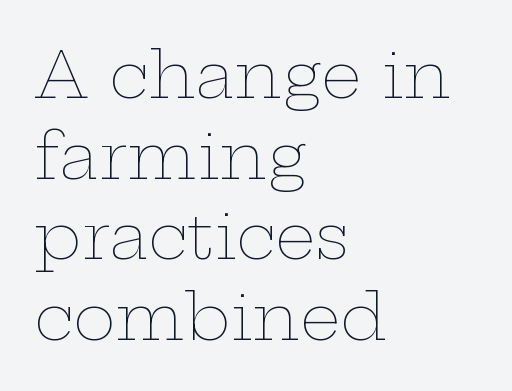
Looks like regular typesetting: each glyph gets only the width it needs. A clean baseline with only descenders dipping below it. What's the leading like? Ordinary, nothing unusual. Compared with a centered layout, this one pins lines to the left instead. The rendering keeps characters at their native spacing.
